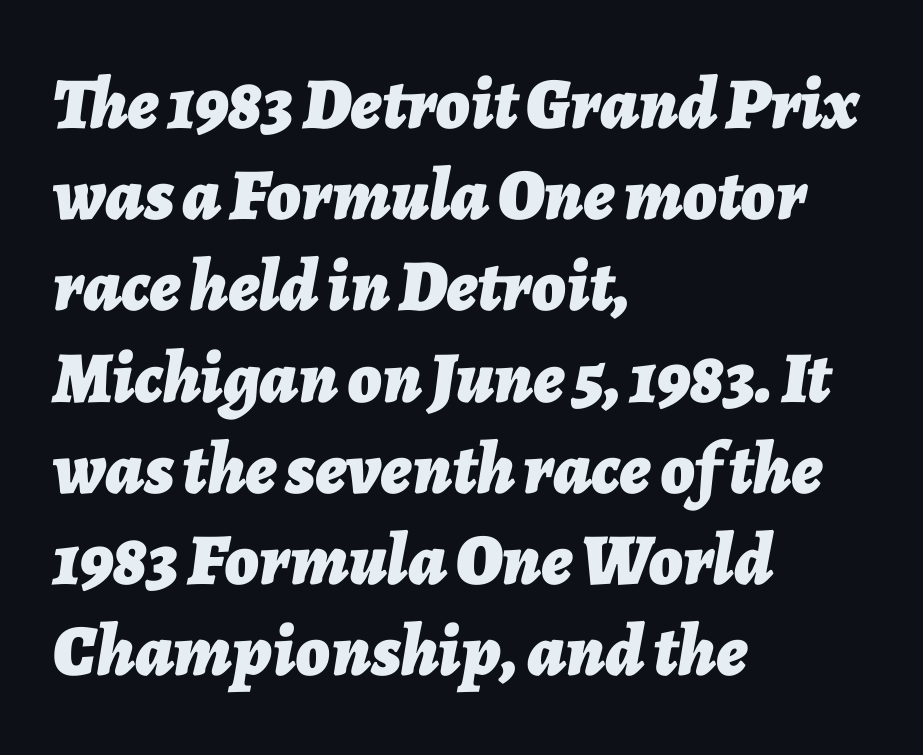
Tall strokes in this sample are angled rather than plumb. The paragraph shown leans on its left margin. Each letter keeps its own natural width here, so spacing adapts to shape. Descenders hang freely into open space. The rendering uses a bold face; every stroke is thick and dark.
